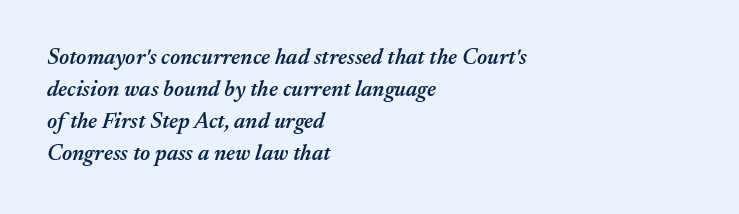
Normally led — the rows are evenly, conventionally spaced. Words appear dense and cohesive because spacing is normal. Quick note: underline off. How heavy is the stroke? Medium-heavy — a semibold, shy of bold. Typeset ragged right — the left edge is the straight one.
